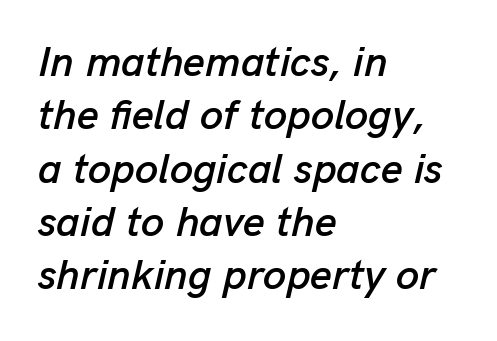
The typography opts for an oblique posture over an upright one. This block has exactly the height ordinary leading produces. In terms of letterspacing, this is plain default setting. Each line starts at the same left margin while the right side varies. The letters advance in unequal steps, a hallmark of proportional type.
